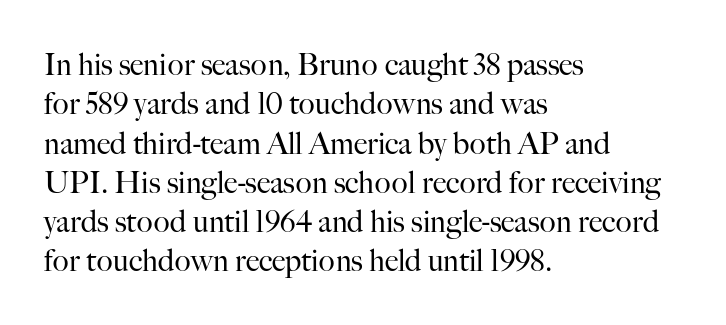
The image shows 30 px regular-weight serif type, upright; set left-aligned, normal line spacing (1.31x), normal letter spacing, not underlined; high stroke contrast and a small x-height.
